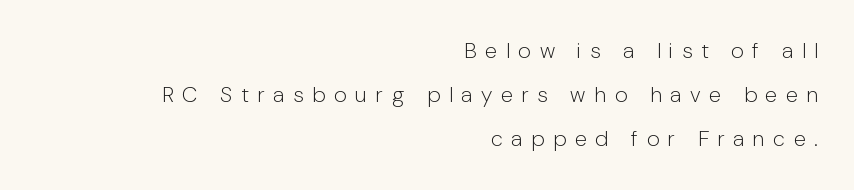
The image shows 22 px text type, upright; set right-aligned, loose line spacing (2.01x), unusually wide letter spacing (+0.4 em), not underlined.
